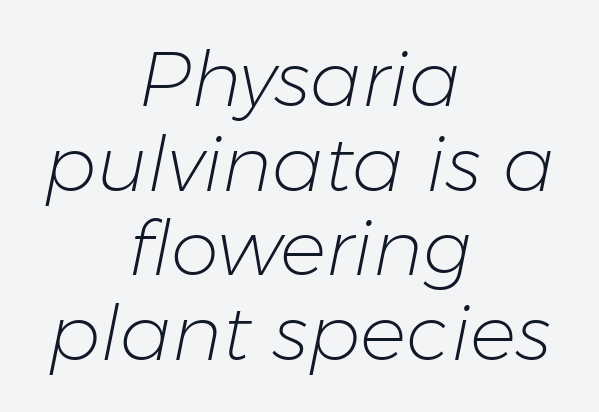
The image shows 77 px light type, italic (leaning right); set centered, tight line spacing (1.1x), normal letter spacing, not underlined; low stroke contrast and a medium x-height.
